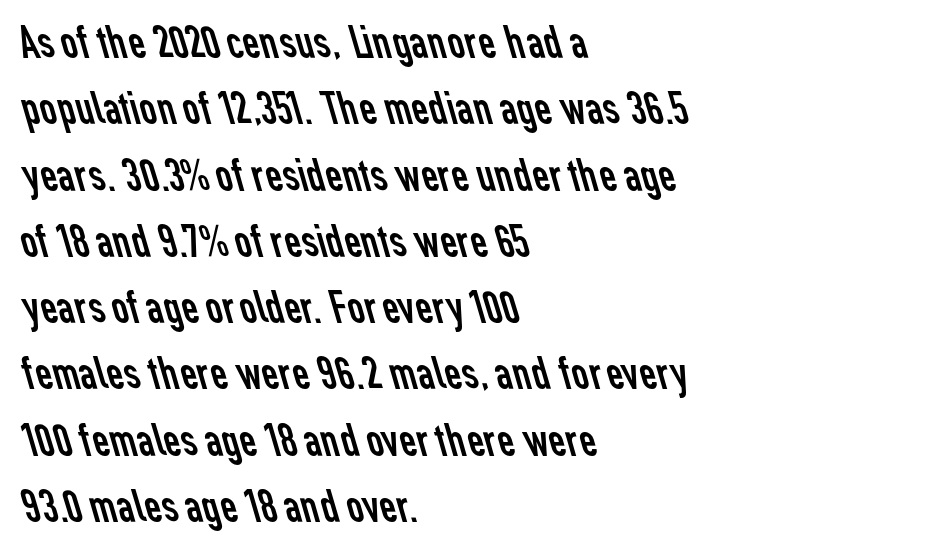
Q: Is the text bold? A: No.
Q: Is the typeface a serif or a sans-serif typeface? A: Sans-serif.
Q: Is the text underlined? A: No.
Q: How is the paragraph aligned? A: Left-aligned.
Q: Is the spacing between letters normal or unusually wide? A: Normal.
Q: Is the spacing between lines tight, normal or loose? A: Normal.
Q: Width (condensed, normal, or wide)? A: Normal.
Q: Stroke contrast? A: Low.
Q: x-height? A: Medium.
Q: Monospaced? A: No.
